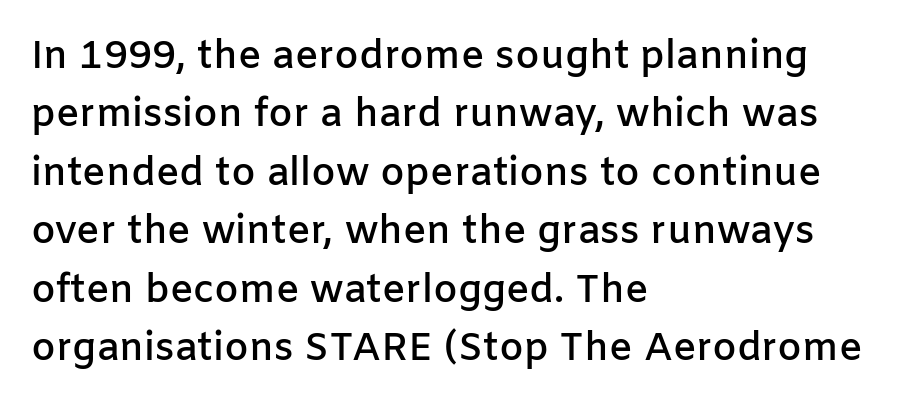
Q: Is the text bold? A: Semi-bold.
Q: Is the text italic (slanted)? A: No, it is upright.
Q: Is the typeface a serif or a sans-serif typeface? A: Sans-serif.
Q: Is the text underlined? A: No.
Q: How is the paragraph aligned? A: Left-aligned.
Q: Is the spacing between letters normal or unusually wide? A: Normal.
Q: Is the spacing between lines tight, normal or loose? A: Normal.
Q: Width (condensed, normal, or wide)? A: Normal.
Q: Stroke contrast? A: Low.
Q: x-height? A: Medium.
Q: Monospaced? A: No.
